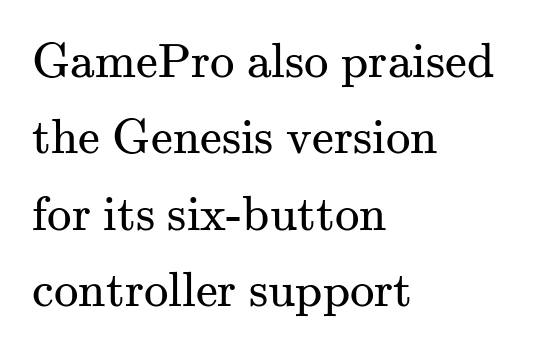
Q: Is the text bold? A: No.
Q: Is the text italic (slanted)? A: No, it is upright.
Q: Is the typeface a serif or a sans-serif typeface? A: Serif.
Q: Is the text underlined? A: No.
Q: How is the paragraph aligned? A: Left-aligned.
Q: Is the spacing between letters normal or unusually wide? A: Normal.
Q: Is the spacing between lines tight, normal or loose? A: Normal.
Q: Width (condensed, normal, or wide)? A: Normal.
Q: Stroke contrast? A: Medium.
Q: x-height? A: Small.
Q: Monospaced? A: No.
